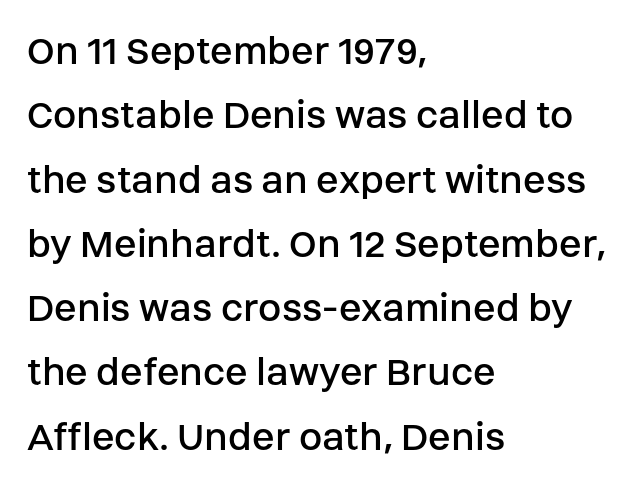
When letters stand straight like this, we call the style roman or upright. Observe the ordinary spacing: letters are neighbours, not strangers. Weight: regular or lighter. This sample has the flowing, uneven cadence of proportional lettering. Descenders hang freely into open space.
